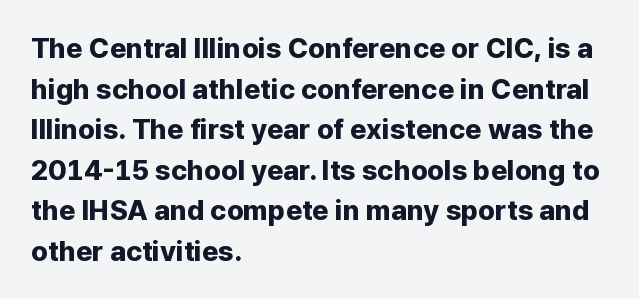
These lines are composed in type without serifs. Between one letter and the next there's only the usual sliver of space. A typesetter would call this proportional, since set widths differ per character. Regular leading. The strip under each line holds only bare page.
